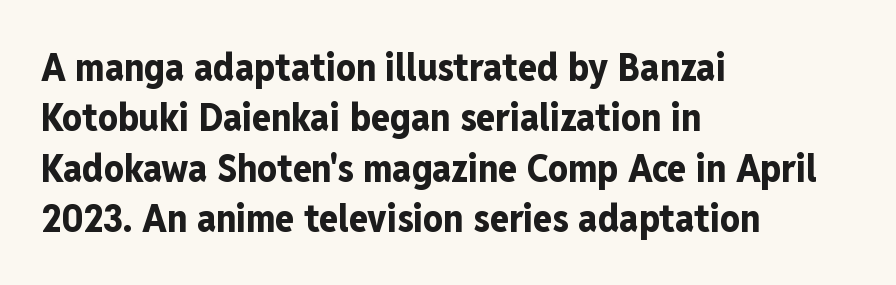
Q: Is the text bold? A: Yes.
Q: Is the text italic (slanted)? A: No, it is upright.
Q: Is the typeface a serif or a sans-serif typeface? A: Sans-serif.
Q: Is the text underlined? A: No.
Q: How is the paragraph aligned? A: Left-aligned.
Q: Is the spacing between letters normal or unusually wide? A: Normal.
Q: Is the spacing between lines tight, normal or loose? A: Normal.
Q: Width (condensed, normal, or wide)? A: Condensed.
Q: Stroke contrast? A: Low.
Q: x-height? A: Medium.
Q: Monospaced? A: No.
